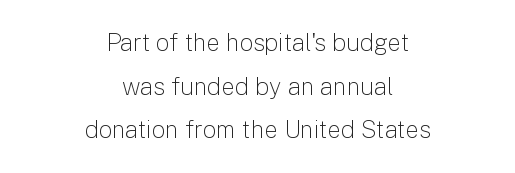
Glance below the letters and you will spot only blank space. Both edges are ragged and mirror each other, which tells us the setting is centered. The letters stand straight up with perfectly vertical stems. No extra tracking has been applied to these lines. No extra ink here — the face is not bold.
